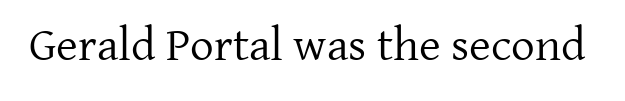
{"serif": "yes", "italic": "no", "bold": "no", "weight": "regular", "width": "normal", "stroke_contrast": "low", "x_height": "medium", "monospaced": "no", "underline": "no", "letter_spacing": "normal", "letter_spacing_em": 0.0, "glyph_px": 47}
